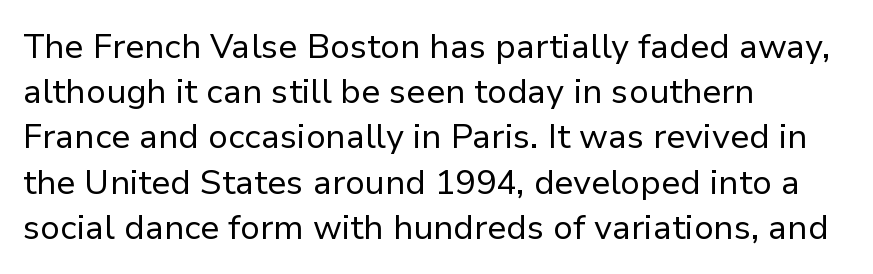
Each row of text sits above clean, open space. Note: no serifs on the glyphs. The passage shown is typed in a proportional face where columns would drift. Italic: no, the glyphs are upright roman. The face used here is rendered with its standard letterfit. Which margin do the lines hug? The left one — the right edge is uneven.
